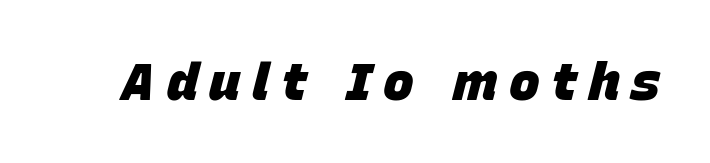
Just letters on the line, the space beneath them empty. The lettering tilts uniformly, giving the passage an italic look. Tracking value appears strongly positive — letters spread wide. These lines are rendered in a variable-pitch font. Bold? Absolutely — the strokes are thick and heavy.
